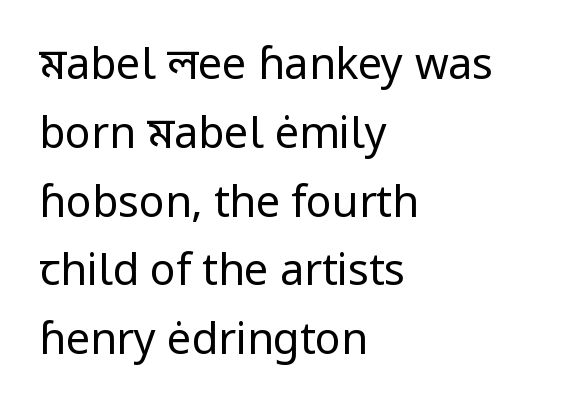
The image shows 43 px regular-weight sans-serif type, upright; set left-aligned, normal line spacing (1.6x), normal letter spacing, not underlined; low stroke contrast and a medium x-height.
